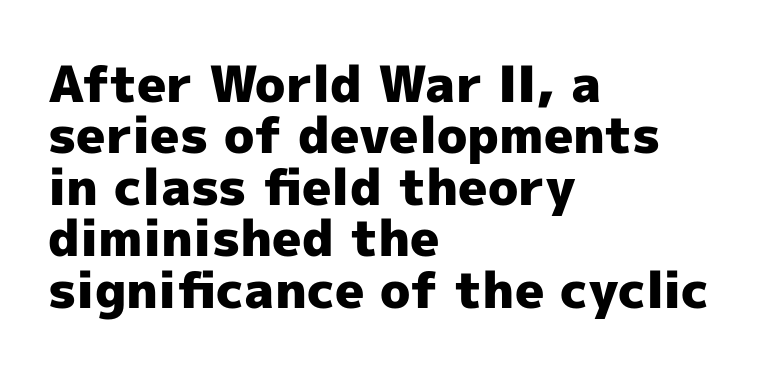
{"serif": "no", "italic": "no", "bold": "yes", "weight": "heavy", "width": "normal", "x_height": "medium", "monospaced": "no", "underline": "no", "align": "left", "line_spacing": "tight", "line_spacing_ratio": 1.03, "letter_spacing": "normal", "letter_spacing_em": 0.0, "glyph_px": 50}
